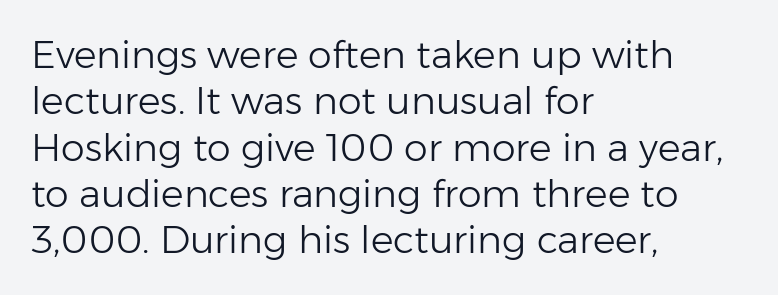
{"serif": "no", "italic": "no", "bold": "no", "weight": "light", "width": "normal", "stroke_contrast": "low", "x_height": "medium", "monospaced": "no", "underline": "no", "align": "left", "line_spacing_ratio": 1.22, "letter_spacing": "normal", "letter_spacing_em": 0.0, "glyph_px": 38}
